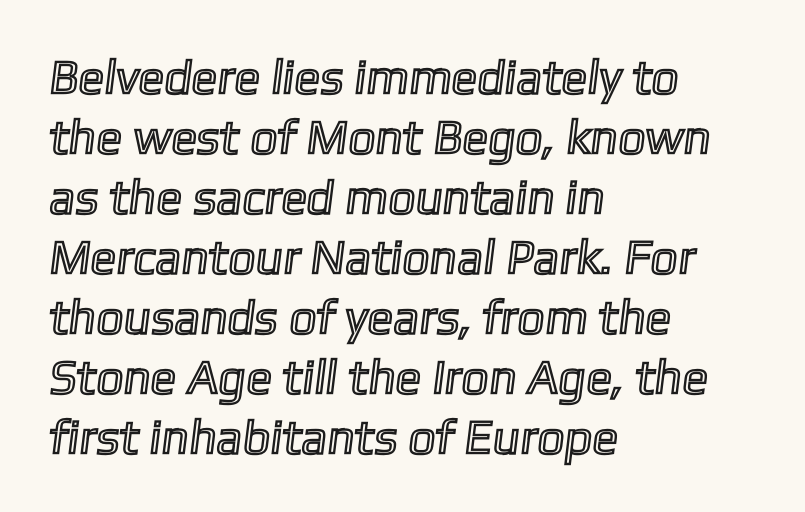
Q: Is the text underlined? A: No.
Q: How is the paragraph aligned? A: Left-aligned.
Q: Is the spacing between letters normal or unusually wide? A: Normal.
Q: Is the spacing between lines tight, normal or loose? A: Normal.
Q: Width (condensed, normal, or wide)? A: Normal.
Q: x-height? A: Medium.
Q: Monospaced? A: No.
